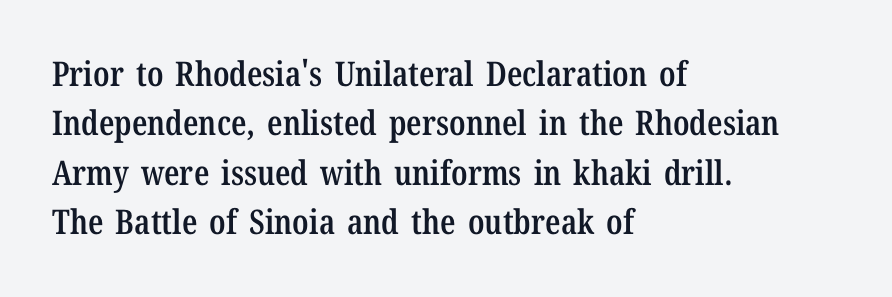
The image shows 34 px semibold, condensed serif type, upright; set left-aligned, normal line spacing (1.45x), normal letter spacing, not underlined; low stroke contrast and a medium x-height.
